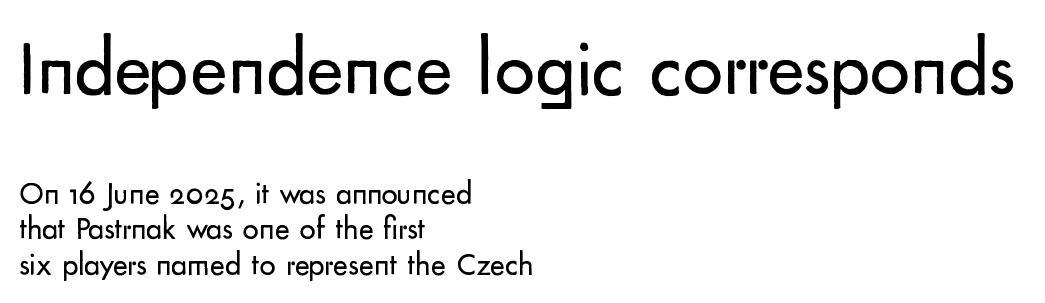
{"serif": "no", "italic": "no", "bold": "no", "weight": "regular", "width": "normal", "stroke_contrast": "low", "x_height": "small", "monospaced": "no", "underline": "no", "align": "left", "line_spacing": "tight", "line_spacing_ratio": 1.12, "letter_spacing": "normal", "letter_spacing_em": 0.0, "larger_block": "first", "size_ratio": 2.5, "glyph_px": 80}
